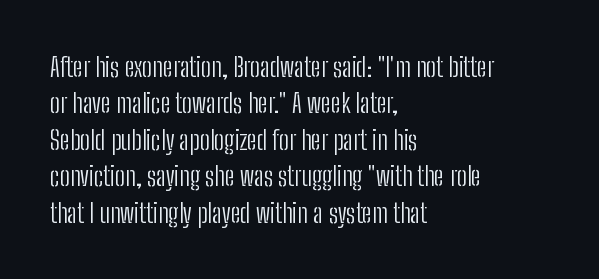
Upright lettering throughout. Reading down the column, the eye jumps a familiar distance to each next line. The typesetting does not lean heavy: it is not bold. Horizontal alignment here is leftward, the default for most running prose. The space directly below the letters is spotless. Glyph-to-glyph distance matches everyday printed text.
